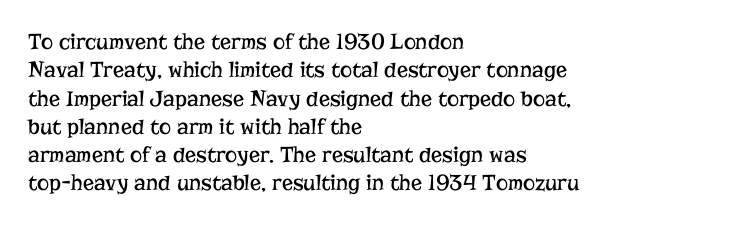
{"italic": "no", "bold": "no", "underline": "no", "align": "left", "line_spacing_ratio": 1.23, "letter_spacing": "normal", "letter_spacing_em": 0.0, "glyph_px": 23}
